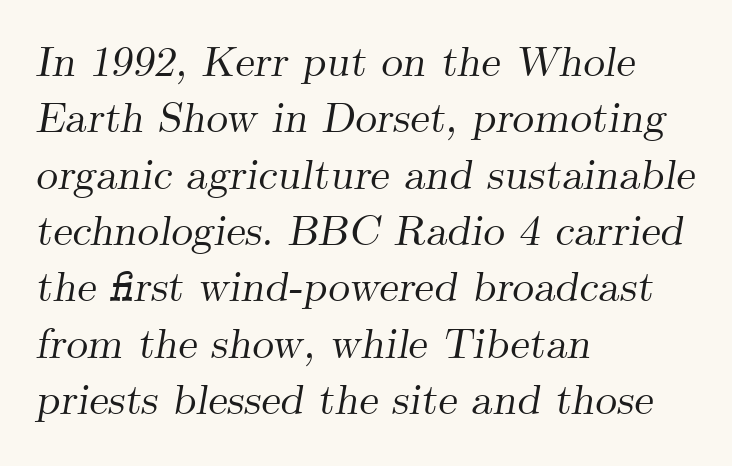
{"serif": "yes", "italic": "yes", "lean": "right", "slant_degrees": 9, "width": "normal", "stroke_contrast": "medium", "x_height": "small", "monospaced": "no", "underline": "no", "align": "left", "line_spacing": "normal", "line_spacing_ratio": 1.31, "letter_spacing": "normal", "letter_spacing_em": 0.0, "glyph_px": 43}
